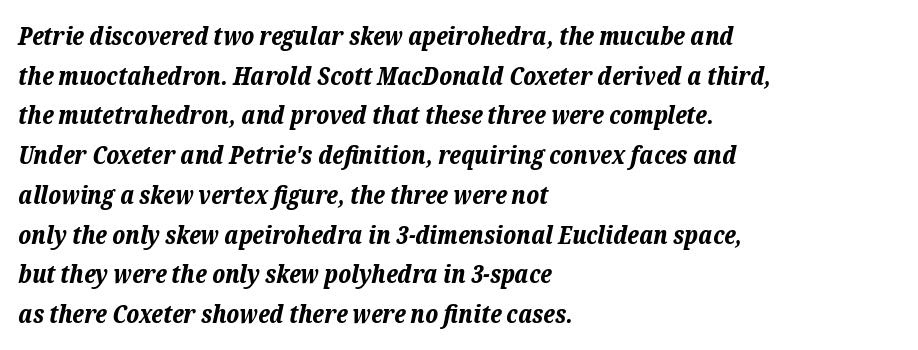
{"italic": "yes", "lean": "right", "slant_degrees": 12, "bold": "yes", "underline": "no", "align": "left", "line_spacing": "normal", "line_spacing_ratio": 1.59, "letter_spacing": "normal", "letter_spacing_em": 0.0, "glyph_px": 25}
